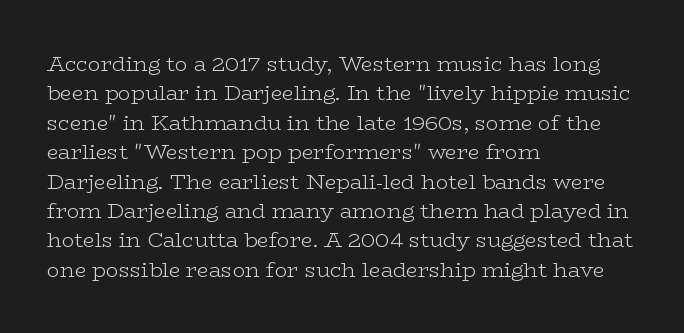
Q: Is the text bold? A: No.
Q: Is the text italic (slanted)? A: No, it is upright.
Q: Is the text underlined? A: No.
Q: How is the paragraph aligned? A: Left-aligned.
Q: Is the spacing between letters normal or unusually wide? A: Normal.
Q: Is the spacing between lines tight, normal or loose? A: Normal.
